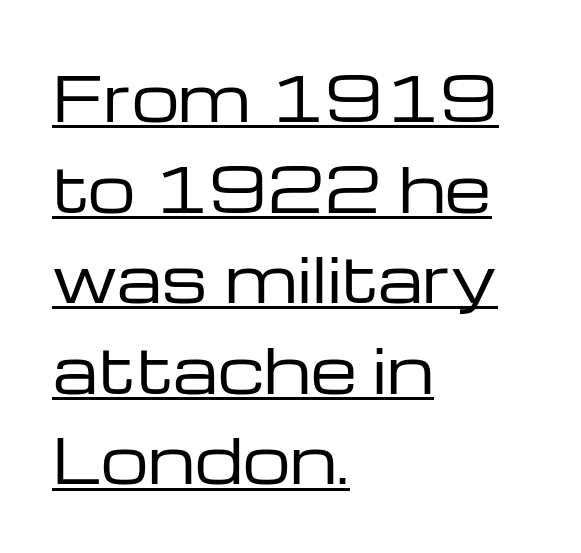
Q: Is the text bold? A: No.
Q: Is the text italic (slanted)? A: No, it is upright.
Q: Is the typeface a serif or a sans-serif typeface? A: Sans-serif.
Q: Is the text underlined? A: Yes.
Q: How is the paragraph aligned? A: Left-aligned.
Q: Is the spacing between letters normal or unusually wide? A: Normal.
Q: Is the spacing between lines tight, normal or loose? A: Normal.
Q: Width (condensed, normal, or wide)? A: Wide.
Q: Stroke contrast? A: Low.
Q: x-height? A: Medium.
Q: Monospaced? A: No.
